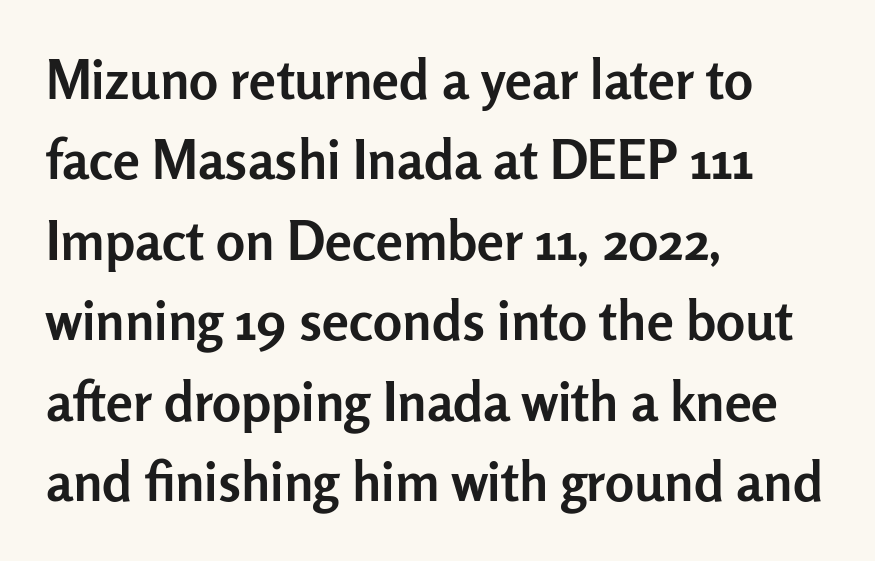
The image shows 54 px semibold sans-serif type, upright; set left-aligned, normal line spacing (1.49x), normal letter spacing, not underlined; low stroke contrast and a medium x-height.
